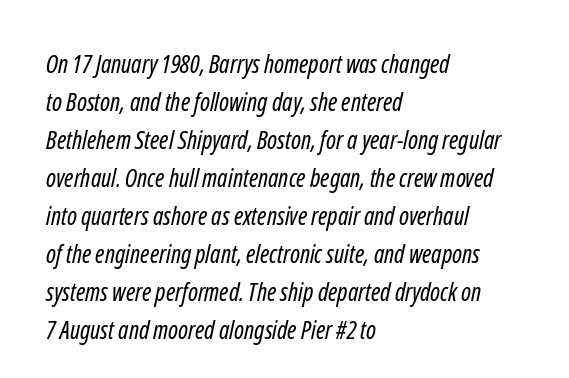
Q: Is the text bold? A: No.
Q: Is the text underlined? A: No.
Q: How is the paragraph aligned? A: Left-aligned.
Q: Is the spacing between letters normal or unusually wide? A: Normal.
Q: Is the spacing between lines tight, normal or loose? A: Normal.
